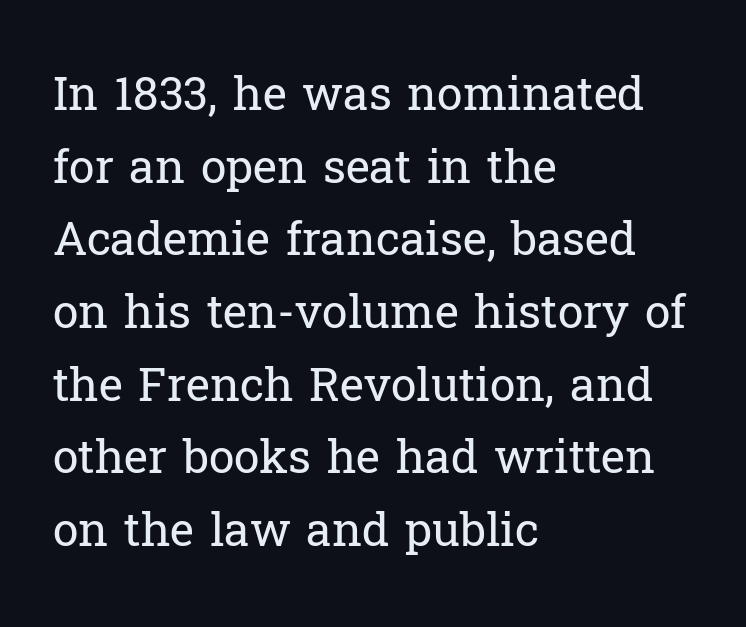
Students, observe: this is what conventionally led text looks like. The lines are quadded left. The typeface chosen for these lines features serifs. The rendering uses natural spacing where letterforms have individual widths. A bare baseline throughout the passage.
